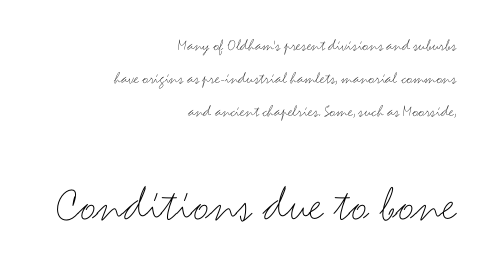
Letterform terminals end flat and unadorned throughout the passage. Does the bottom block carry the larger type? Yes, it does. The strokes are not fattened; the text isn't bold. Horizontal alignment here is rightward, an uncommon choice for prose. Short note: letters normally spaced. Baseline-to-baseline distance is far greater than the letter height.
